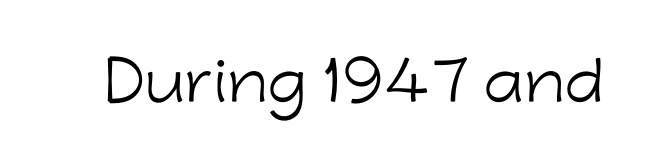
Varying glyph widths throughout — classic text-font behaviour. This sample uses a sans-serif face. Heaviness? Minimal to ordinary, like unemphasized prose. The foot of each line stays bare and open. The gaps between neighbouring characters are ordinary and unremarkable.
